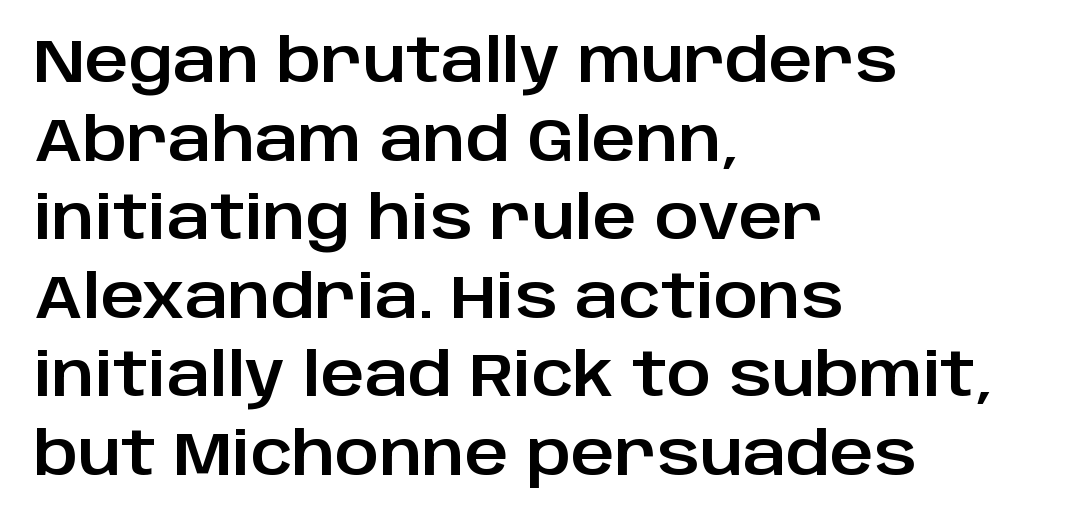
Q: Is the text italic (slanted)? A: No, it is upright.
Q: Is the typeface a serif or a sans-serif typeface? A: Sans-serif.
Q: Is the text underlined? A: No.
Q: How is the paragraph aligned? A: Left-aligned.
Q: Is the spacing between letters normal or unusually wide? A: Normal.
Q: Is the spacing between lines tight, normal or loose? A: Normal.
Q: Width (condensed, normal, or wide)? A: Normal.
Q: Stroke contrast? A: Low.
Q: x-height? A: Large.
Q: Monospaced? A: No.
